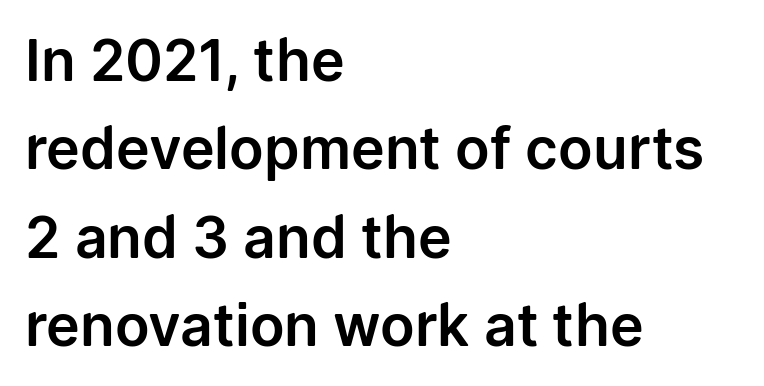
The image shows 57 px sans-serif type, upright; set left-aligned, normal line spacing (1.55x), normal letter spacing, not underlined; low stroke contrast and a medium x-height.
